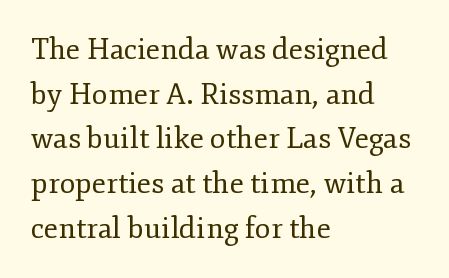
{"serif": "yes", "italic": "no", "bold": "no", "weight": "regular", "width": "normal", "stroke_contrast": "low", "x_height": "small", "monospaced": "no", "underline": "no", "align": "left", "line_spacing": "normal", "line_spacing_ratio": 1.54, "letter_spacing": "normal", "letter_spacing_em": 0.0, "glyph_px": 29}
